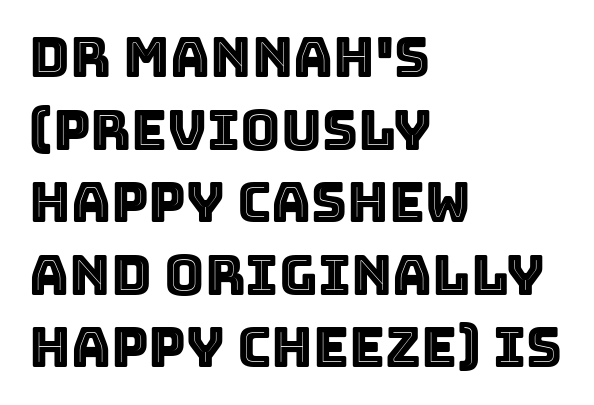
Q: Is the text italic (slanted)? A: No, it is upright.
Q: Is the text underlined? A: No.
Q: How is the paragraph aligned? A: Left-aligned.
Q: Is the spacing between letters normal or unusually wide? A: Normal.
Q: Is the spacing between lines tight, normal or loose? A: Normal.
Q: Width (condensed, normal, or wide)? A: Normal.
Q: x-height? A: Large.
Q: Monospaced? A: No.
